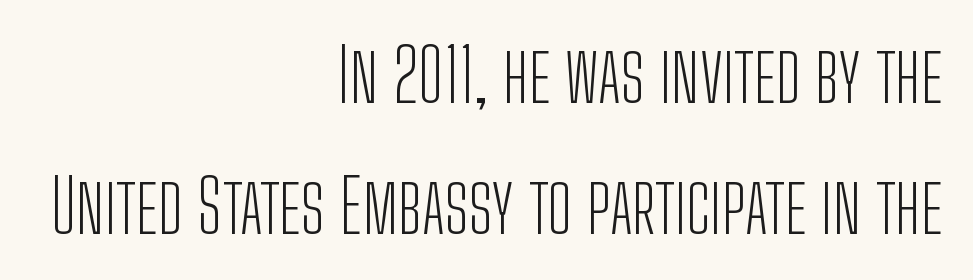
{"serif": "no", "italic": "no", "bold": "no", "weight": "light", "width": "condensed", "stroke_contrast": "low", "x_height": "medium", "monospaced": "no", "underline": "no", "align": "right", "line_spacing_ratio": 1.77, "letter_spacing": "normal", "letter_spacing_em": 0.0, "glyph_px": 74}
